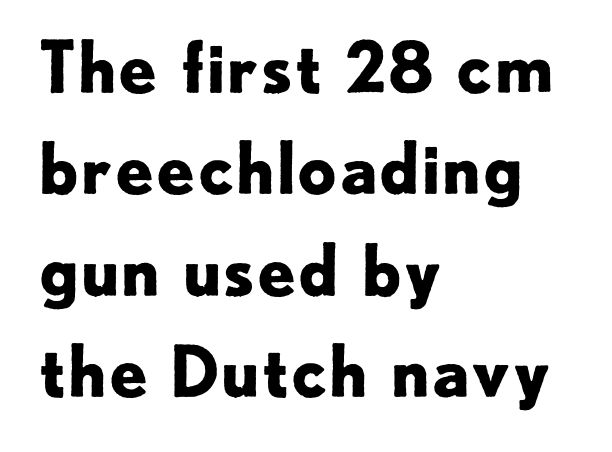
The image shows 70 px bold sans-serif type, upright; set left-aligned, normal line spacing (1.45x), normal letter spacing, not underlined; low stroke contrast and a small x-height.
